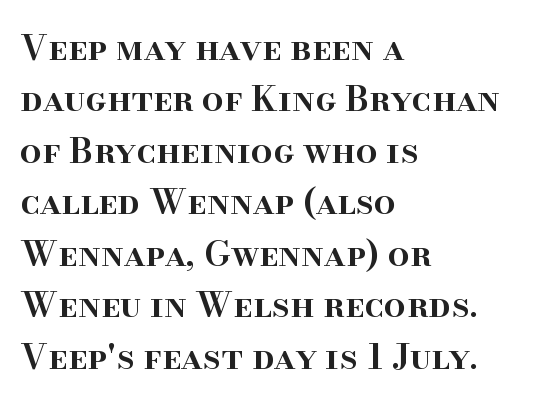
Q: Is the text bold? A: Semi-bold.
Q: Is the text italic (slanted)? A: No, it is upright.
Q: Is the typeface a serif or a sans-serif typeface? A: Serif.
Q: Is the text underlined? A: No.
Q: How is the paragraph aligned? A: Left-aligned.
Q: Is the spacing between letters normal or unusually wide? A: Normal.
Q: Is the spacing between lines tight, normal or loose? A: Normal.
Q: Width (condensed, normal, or wide)? A: Normal.
Q: Stroke contrast? A: High.
Q: x-height? A: Small.
Q: Monospaced? A: No.
